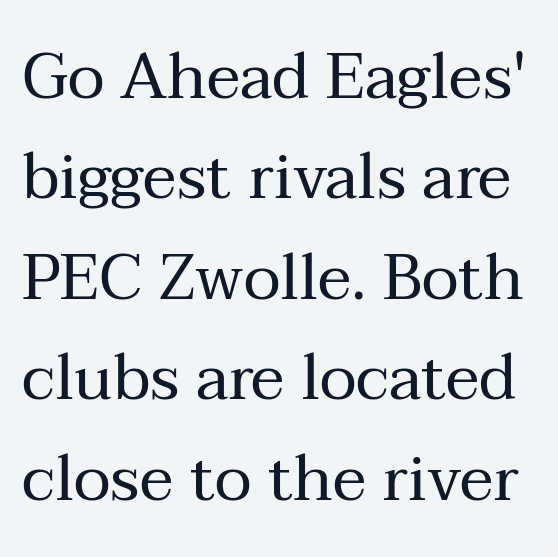
The image shows 64 px regular-weight serif type, upright; set normal line spacing (1.57x), normal letter spacing, not underlined; medium stroke contrast and a medium x-height.
